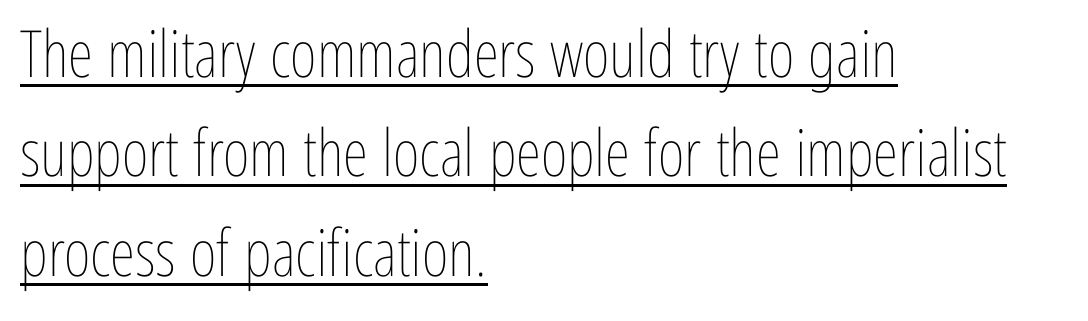
The image shows 65 px thin, condensed type, upright; set left-aligned, normal line spacing (1.53x), normal letter spacing, underlined; low stroke contrast and a medium x-height.
